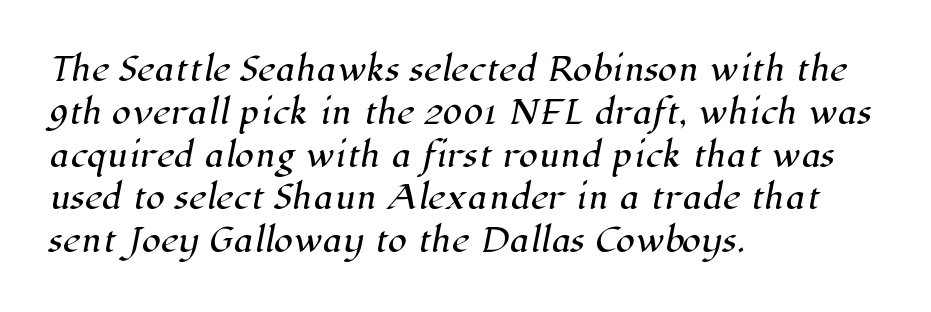
The image shows 31 px serif type; set left-aligned, normal line spacing (1.38x), normal letter spacing, not underlined; high stroke contrast and a medium x-height.
